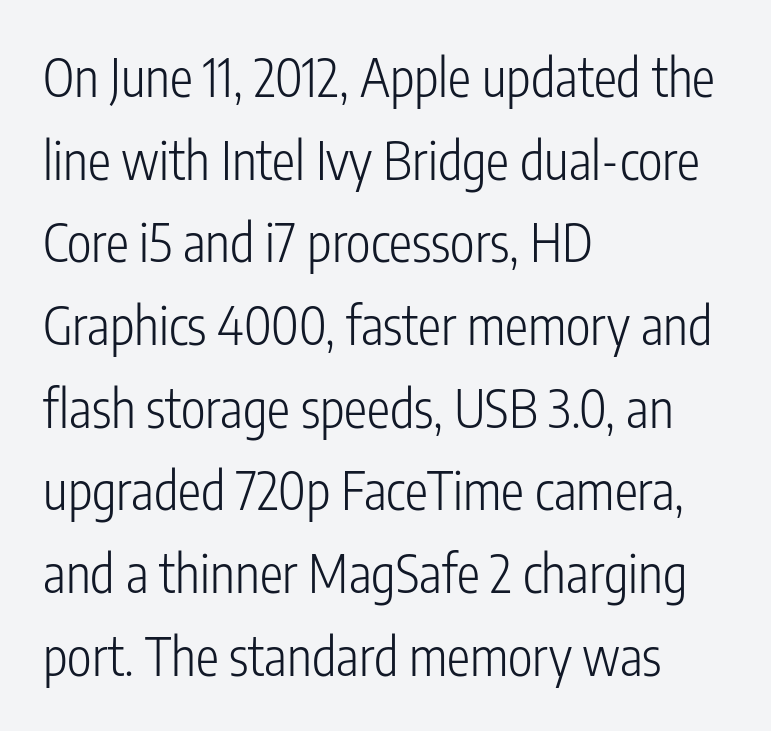
The image shows 52 px light, condensed sans-serif type, upright; set left-aligned, normal line spacing (1.59x), normal letter spacing, not underlined; low stroke contrast and a medium x-height.
